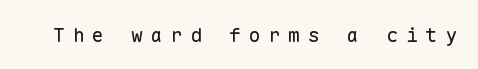
Q: Is the text bold? A: No.
Q: Is the text italic (slanted)? A: No, it is upright.
Q: Is the text underlined? A: No.
Q: Is the spacing between letters normal or unusually wide? A: Unusually wide.
